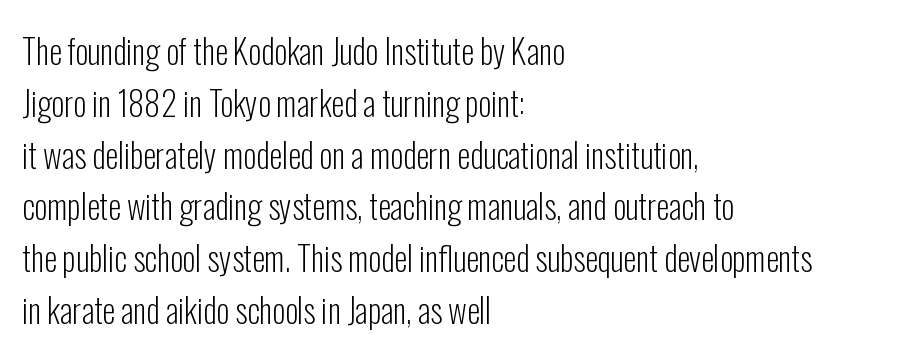
Q: Is the text bold? A: No.
Q: Is the text italic (slanted)? A: No, it is upright.
Q: Is the typeface a serif or a sans-serif typeface? A: Sans-serif.
Q: Is the text underlined? A: No.
Q: How is the paragraph aligned? A: Left-aligned.
Q: Is the spacing between letters normal or unusually wide? A: Normal.
Q: Is the spacing between lines tight, normal or loose? A: Normal.
Q: Width (condensed, normal, or wide)? A: Condensed.
Q: Stroke contrast? A: Low.
Q: x-height? A: Medium.
Q: Monospaced? A: No.
